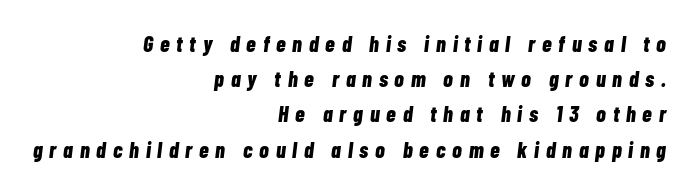
Each glyph is drawn with heavy, bold strokes. Which margin do the lines hug? The right one — the left edge is uneven. Does the lettering tilt? It does — this is italic. Nobody drew a line under any word here.
